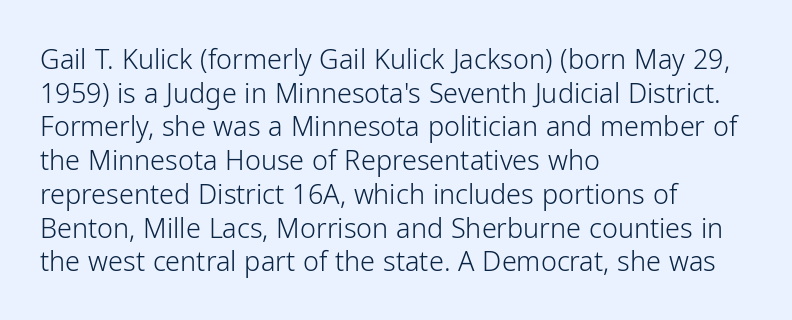
Whoever set this chose a conventional vertical rhythm. Each stroke keeps to a modest, everyday thickness or less. Is there any slant? The stems are plumb. Any mark beneath the type? The region is blank. Horizontal alignment here is leftward, the default for most running prose.
